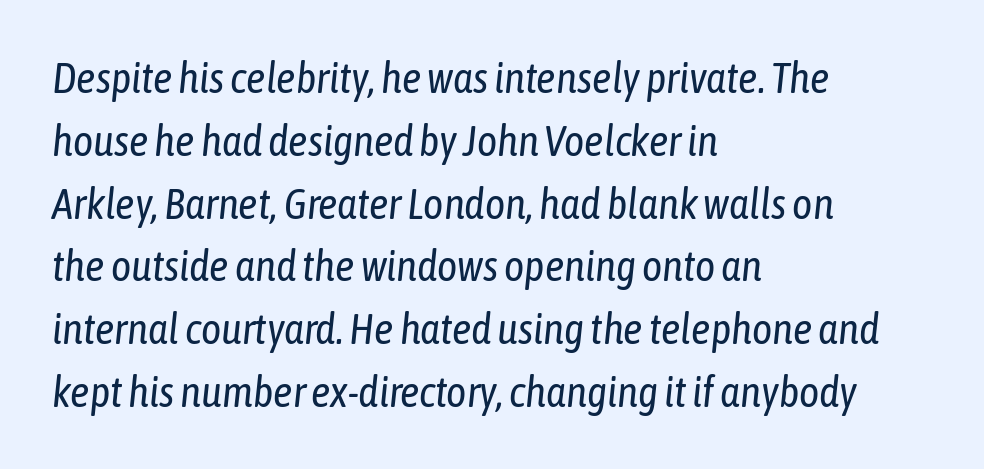
Proportional: the letters do not fall into vertical columns. Observe the ordinary spacing: letters are neighbours, not strangers. Notice how the passage keeps a crisp vertical edge on the left only. Regarding leading, the lines here are spaced in the standard way. Beneath every word, the page is bare.
